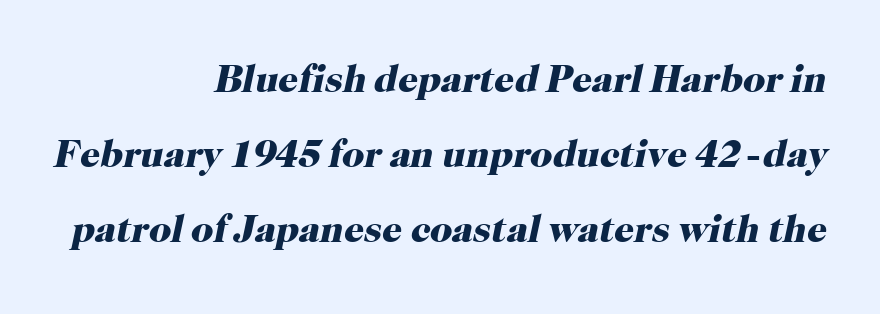
The image shows 39 px heavy serif type, italic (leaning right); set right-aligned, loose line spacing (1.92x), normal letter spacing, not underlined; high stroke contrast and a medium x-height.
